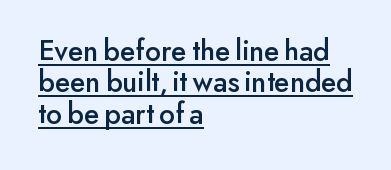
The image shows 30 px sans-serif type, upright; set left-aligned, tight line spacing (1.05x), normal letter spacing, underlined; low stroke contrast and a small x-height.
